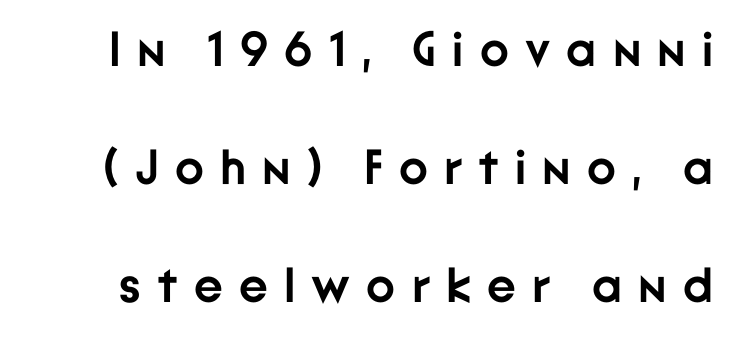
{"serif": "no", "italic": "no", "bold": "yes", "weight": "semibold", "width": "normal", "stroke_contrast": "low", "x_height": "medium", "monospaced": "no", "underline": "no", "line_spacing": "loose", "line_spacing_ratio": 2.41, "letter_spacing": "wide", "letter_spacing_em": 0.33, "glyph_px": 49}
